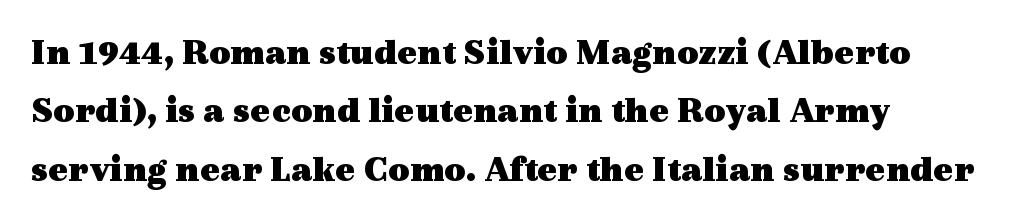
Q: Is the text bold? A: Yes.
Q: Is the text italic (slanted)? A: No, it is upright.
Q: Is the typeface a serif or a sans-serif typeface? A: Serif.
Q: Is the text underlined? A: No.
Q: How is the paragraph aligned? A: Left-aligned.
Q: Is the spacing between letters normal or unusually wide? A: Normal.
Q: Is the spacing between lines tight, normal or loose? A: Normal.
Q: Width (condensed, normal, or wide)? A: Wide.
Q: x-height? A: Medium.
Q: Monospaced? A: No.
